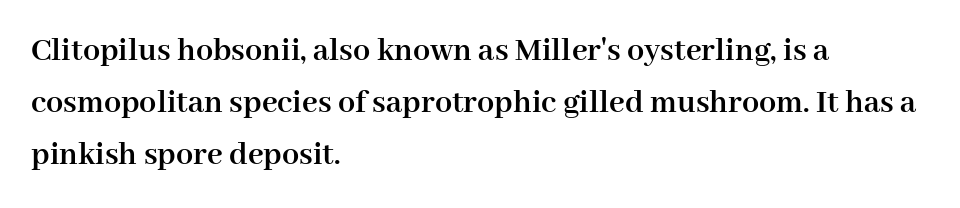
No word sits above an underline. Line spacing here is normal. The designer went with a serif here, giving each stem small feet. Is this a fixed-width face? No — the glyphs have proportional, varying widths. The letters are bold, with thick, heavy strokes. Between one letter and the next there's only the usual sliver of space.
